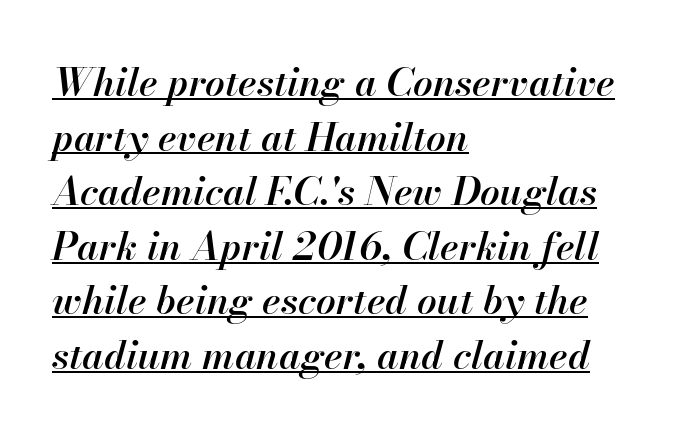
The image shows 39 px semibold type, italic (leaning right); set left-aligned, normal line spacing (1.4x), normal letter spacing, underlined; high stroke contrast and a small x-height.
